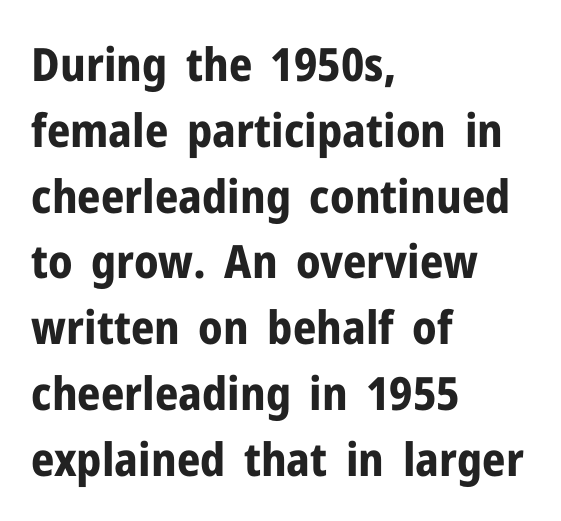
Q: Is the text bold? A: Yes.
Q: Is the text italic (slanted)? A: No, it is upright.
Q: Is the typeface a serif or a sans-serif typeface? A: Sans-serif.
Q: Is the text underlined? A: No.
Q: How is the paragraph aligned? A: Left-aligned.
Q: Is the spacing between letters normal or unusually wide? A: Normal.
Q: Is the spacing between lines tight, normal or loose? A: Normal.
Q: Width (condensed, normal, or wide)? A: Normal.
Q: Stroke contrast? A: Low.
Q: x-height? A: Medium.
Q: Monospaced? A: No.
